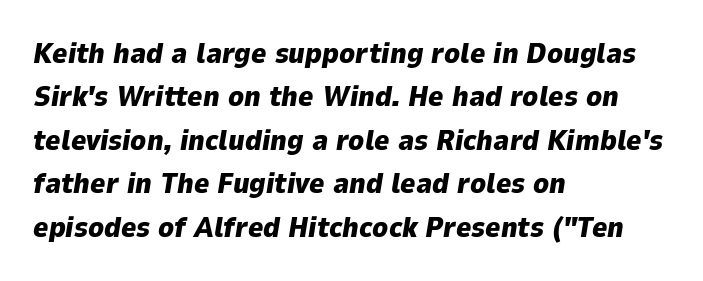
{"italic": "yes", "lean": "right", "slant_degrees": 9, "bold": "yes", "weight": "heavy", "width": "normal", "stroke_contrast": "low", "x_height": "medium", "monospaced": "no", "underline": "no", "align": "left", "line_spacing": "normal", "line_spacing_ratio": 1.5, "letter_spacing": "normal", "letter_spacing_em": 0.0, "glyph_px": 29}
